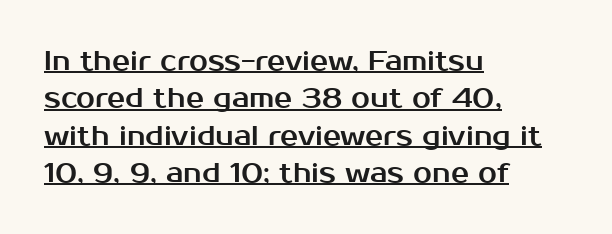
Characters remain perfectly vertical along every line. The rendering keeps characters at their native spacing. The words here are underlined. The lines are quadded left. How would I describe the line gaps? Plain and ordinary.
